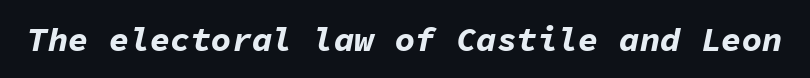
Q: Is the text bold? A: Yes.
Q: Is the text italic (slanted)? A: Yes, it leans right by about 11 degrees.
Q: Is the text underlined? A: No.
Q: Is the spacing between letters normal or unusually wide? A: Normal.
Q: Width (condensed, normal, or wide)? A: Normal.
Q: Stroke contrast? A: Low.
Q: x-height? A: Medium.
Q: Monospaced? A: Yes.
